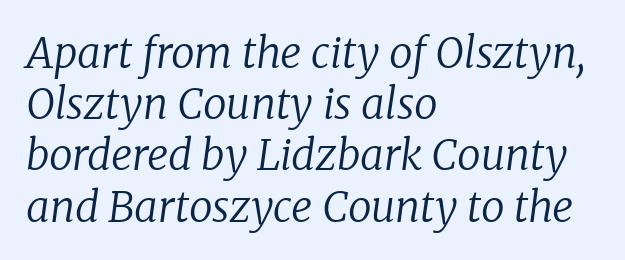
{"serif": "yes", "italic": "yes", "lean": "right", "slant_degrees": 8, "bold": "no", "weight": "regular", "width": "normal", "stroke_contrast": "low", "x_height": "medium", "monospaced": "no", "underline": "no", "align": "left", "line_spacing_ratio": 1.22, "letter_spacing": "normal", "letter_spacing_em": 0.0, "glyph_px": 42}
